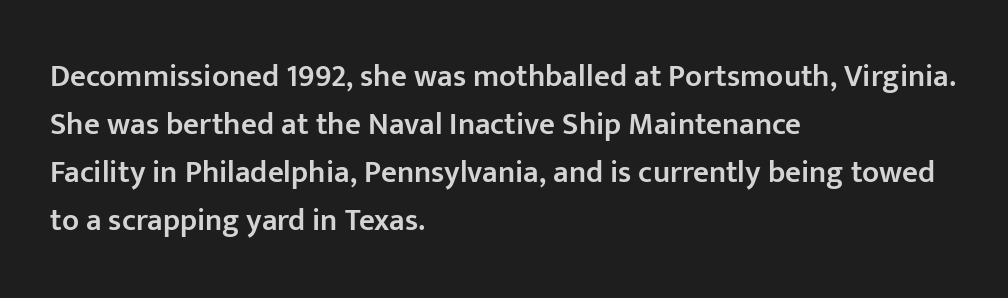
The face used here is proportionally spaced, like ordinary book or web type. Regarding leading, the lines here are spaced in the standard way. Heft: intermediate — a semibold. Does the copy run flush right? No — it runs flush left.
